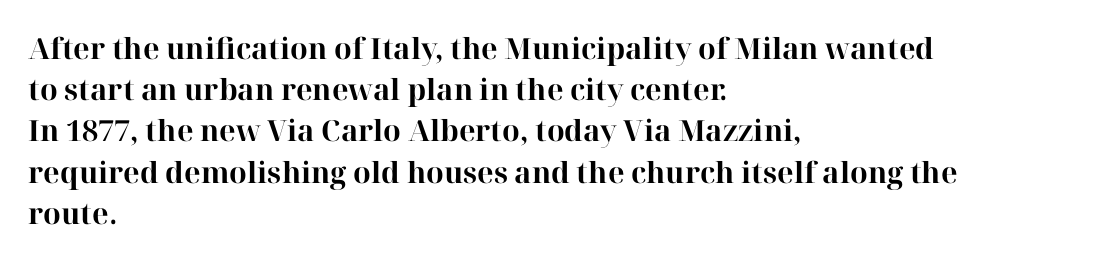
Honestly, the row spacing looks completely unremarkable. Compared with a centered layout, this one pins lines to the left instead. Words appear dense and cohesive because spacing is normal. Anything drawn beneath the words? Only blank space.
